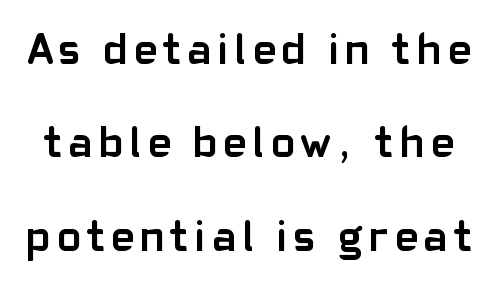
A typesetter would call this proportional, since set widths differ per character. The axis of the letterforms is exactly vertical. Each new line begins a long way beneath the previous one. A dark, heavy texture on the line: the type is bold.
